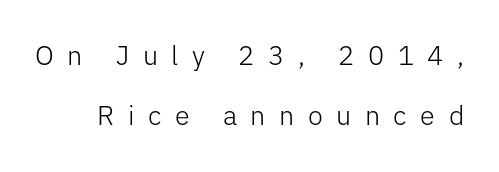
{"italic": "no", "bold": "no", "underline": "no", "line_spacing": "loose", "line_spacing_ratio": 2.22, "letter_spacing": "wide", "letter_spacing_em": 0.5, "glyph_px": 27}
